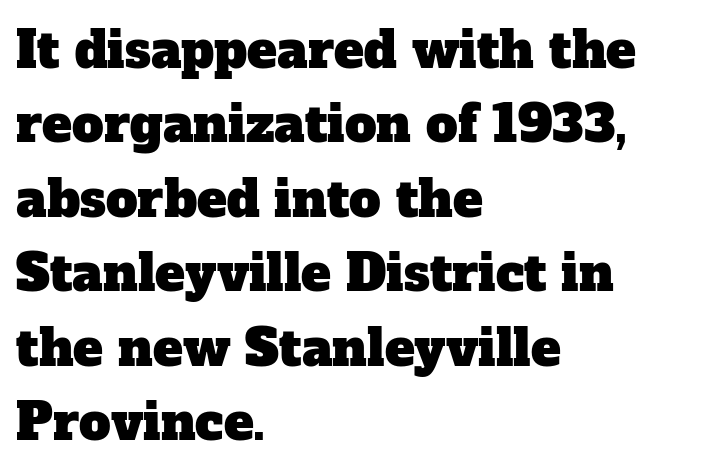
Q: Is the typeface a serif or a sans-serif typeface? A: Serif.
Q: Is the text underlined? A: No.
Q: How is the paragraph aligned? A: Left-aligned.
Q: Is the spacing between letters normal or unusually wide? A: Normal.
Q: Is the spacing between lines tight, normal or loose? A: Normal.
Q: Width (condensed, normal, or wide)? A: Normal.
Q: Stroke contrast? A: Low.
Q: x-height? A: Medium.
Q: Monospaced? A: No.
